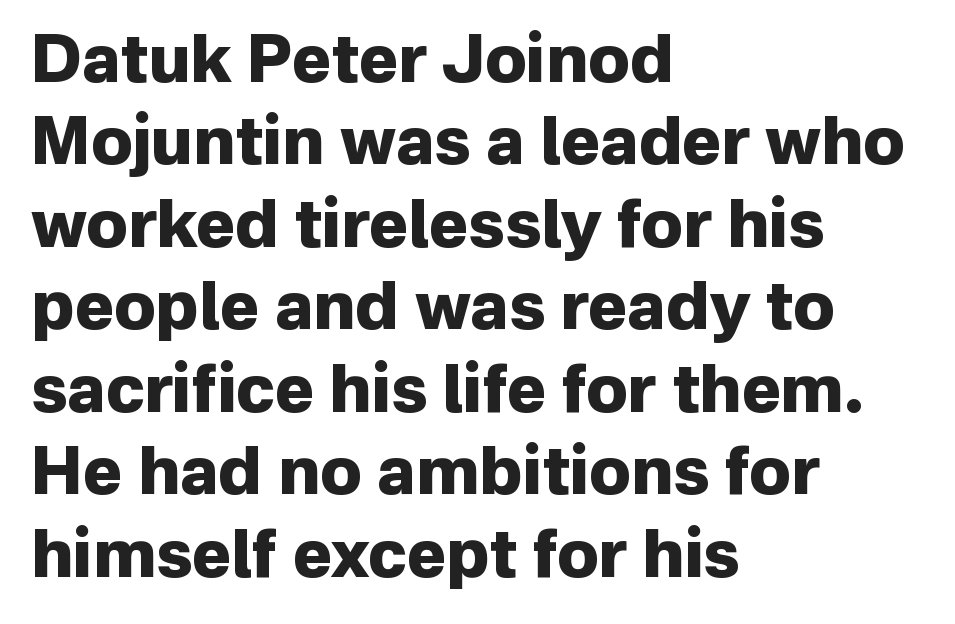
The image shows 66 px heavy sans-serif type, upright; set left-aligned, normal line spacing (1.25x), normal letter spacing, not underlined; low stroke contrast and a medium x-height.
